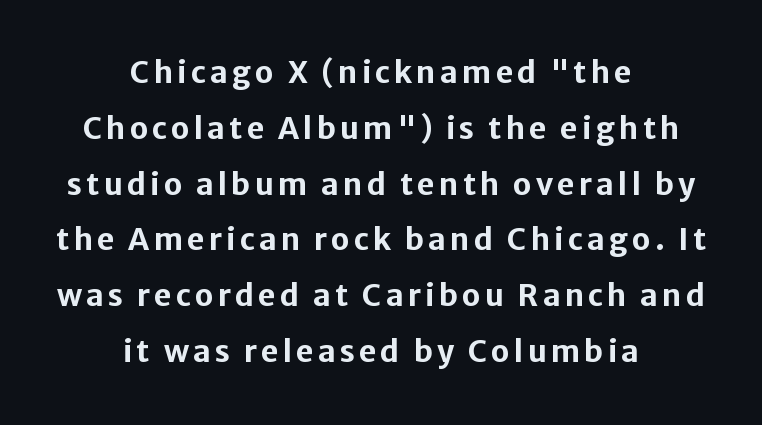
{"serif": "no", "italic": "no", "bold": "yes", "weight": "bold", "width": "normal", "stroke_contrast": "low", "x_height": "medium", "monospaced": "no", "underline": "no", "align": "center", "line_spacing_ratio": 1.86, "glyph_px": 30}
